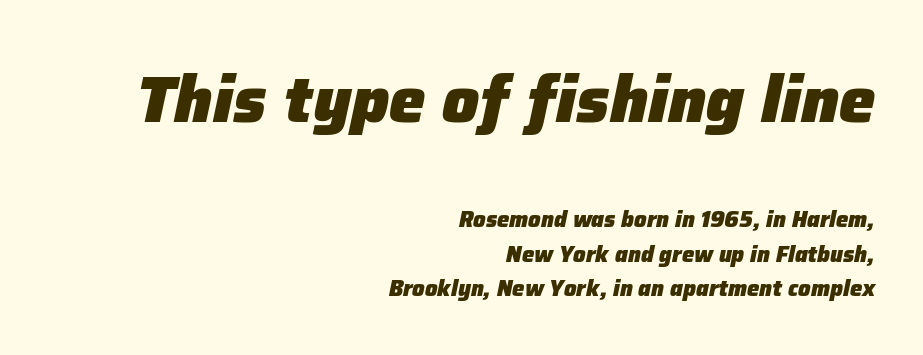
The image shows 65 px heavy type, italic (leaning right); set right-aligned, normal line spacing (1.57x), normal letter spacing, not underlined; the first (top) block is 2.95x larger; low stroke contrast and a medium x-height.
